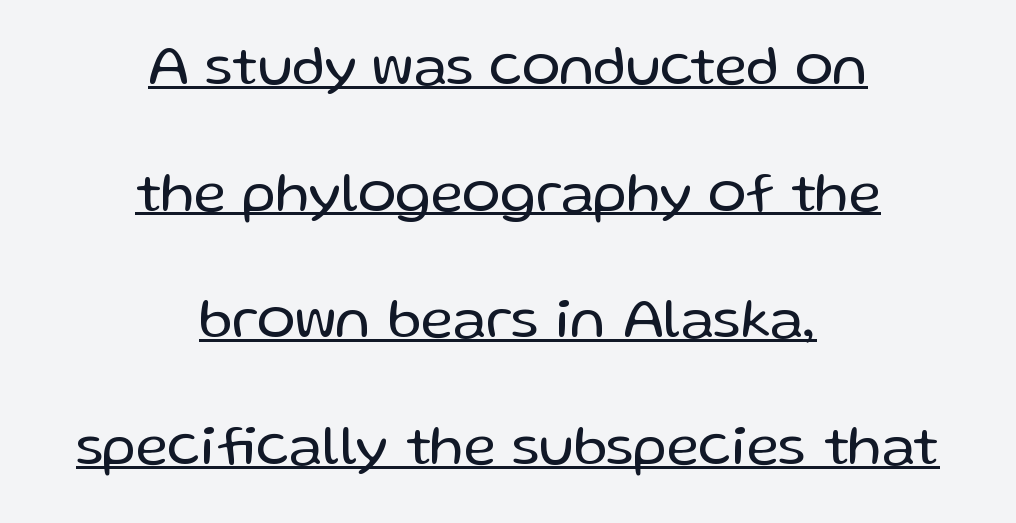
Q: Is the text bold? A: No.
Q: Is the text italic (slanted)? A: No, it is upright.
Q: Is the typeface a serif or a sans-serif typeface? A: Sans-serif.
Q: Is the text underlined? A: Yes.
Q: How is the paragraph aligned? A: Centered.
Q: Is the spacing between letters normal or unusually wide? A: Normal.
Q: Is the spacing between lines tight, normal or loose? A: Loose.
Q: Width (condensed, normal, or wide)? A: Normal.
Q: Stroke contrast? A: Low.
Q: x-height? A: Medium.
Q: Monospaced? A: No.
